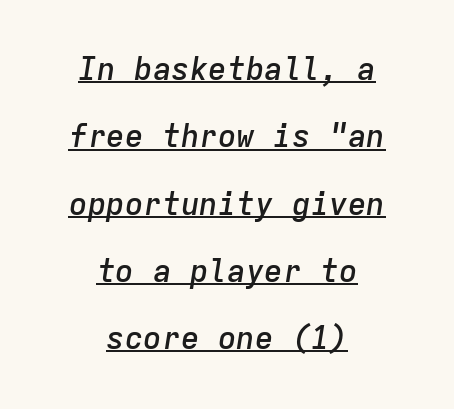
Q: Is the text bold? A: Semi-bold.
Q: Is the text italic (slanted)? A: Yes, it leans right by about 9 degrees.
Q: Is the text underlined? A: Yes.
Q: How is the paragraph aligned? A: Centered.
Q: Is the spacing between letters normal or unusually wide? A: Normal.
Q: Is the spacing between lines tight, normal or loose? A: Loose.
Q: Width (condensed, normal, or wide)? A: Normal.
Q: Stroke contrast? A: Low.
Q: x-height? A: Medium.
Q: Monospaced? A: Yes.
